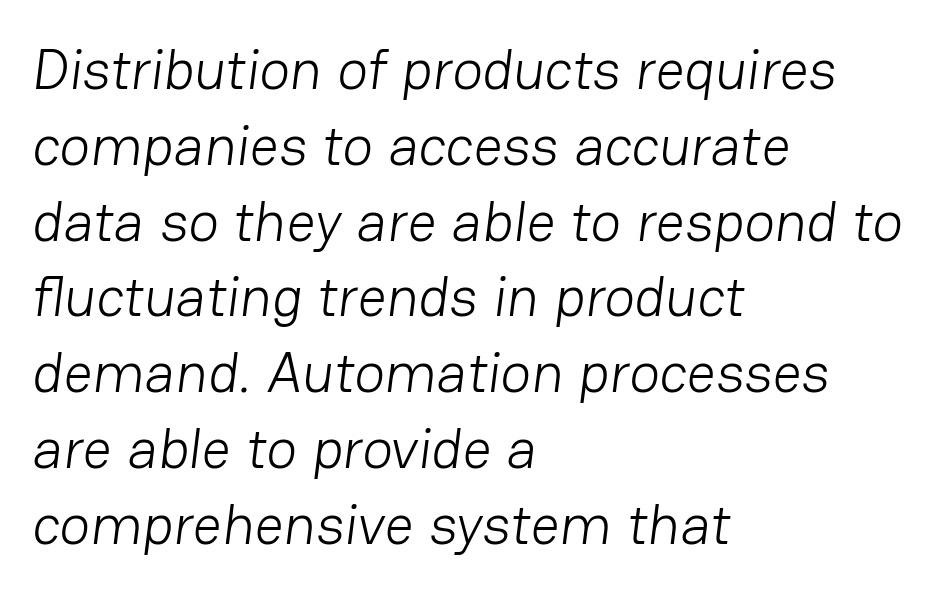
Q: Is the text bold? A: No.
Q: Is the typeface a serif or a sans-serif typeface? A: Sans-serif.
Q: Is the text underlined? A: No.
Q: How is the paragraph aligned? A: Left-aligned.
Q: Is the spacing between letters normal or unusually wide? A: Normal.
Q: Is the spacing between lines tight, normal or loose? A: Normal.
Q: Width (condensed, normal, or wide)? A: Normal.
Q: Stroke contrast? A: Low.
Q: x-height? A: Medium.
Q: Monospaced? A: No.
